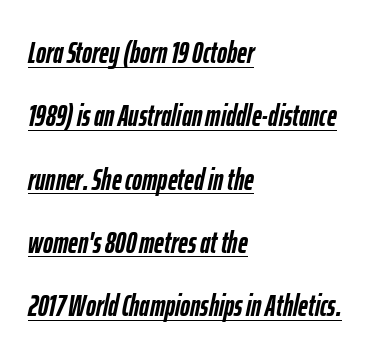
{"italic": "yes", "lean": "right", "slant_degrees": 12, "bold": "yes", "weight": "semibold", "width": "condensed", "stroke_contrast": "low", "x_height": "medium", "monospaced": "no", "underline": "yes", "align": "left", "line_spacing": "loose", "line_spacing_ratio": 2.11, "letter_spacing": "normal", "letter_spacing_em": 0.0, "glyph_px": 30}
